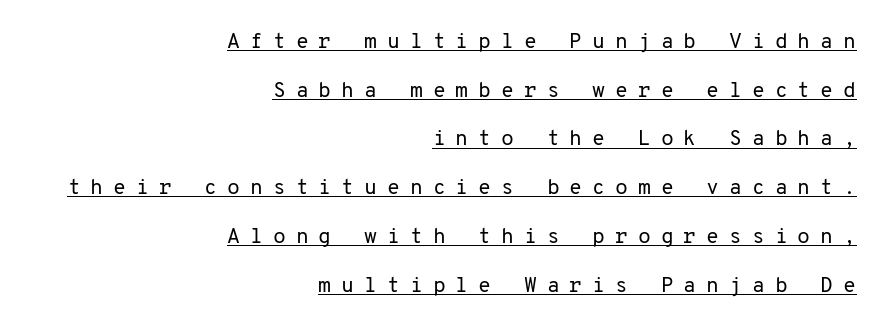
{"italic": "no", "bold": "no", "underline": "yes", "align": "right", "line_spacing": "loose", "line_spacing_ratio": 2.32, "letter_spacing": "wide", "letter_spacing_em": 0.47, "glyph_px": 21}
